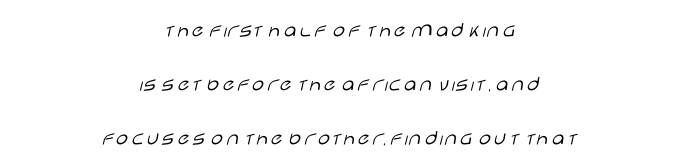
The tracking reads as untouched default to a designer's eye. Typeset on center — no edge is straight. Is the type heavy? It reads as light-to-regular instead. This sample trades compactness for vertical openness between lines.
